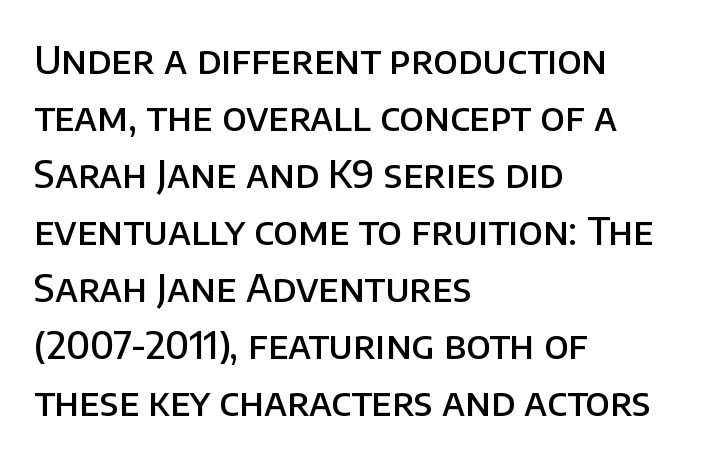
Q: Is the text bold? A: Semi-bold.
Q: Is the text italic (slanted)? A: No, it is upright.
Q: Is the typeface a serif or a sans-serif typeface? A: Sans-serif.
Q: Is the text underlined? A: No.
Q: How is the paragraph aligned? A: Left-aligned.
Q: Is the spacing between letters normal or unusually wide? A: Normal.
Q: Is the spacing between lines tight, normal or loose? A: Normal.
Q: Width (condensed, normal, or wide)? A: Normal.
Q: Stroke contrast? A: Low.
Q: x-height? A: Large.
Q: Monospaced? A: No.
